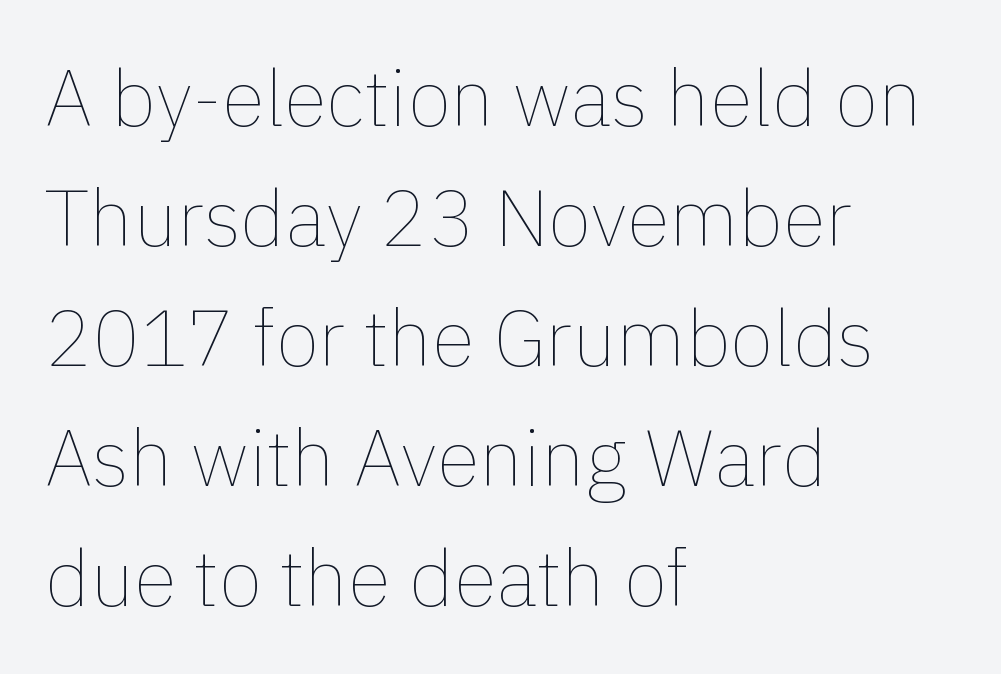
Q: Is the text bold? A: No.
Q: Is the text italic (slanted)? A: No, it is upright.
Q: Is the text underlined? A: No.
Q: How is the paragraph aligned? A: Left-aligned.
Q: Is the spacing between letters normal or unusually wide? A: Normal.
Q: Is the spacing between lines tight, normal or loose? A: Normal.
Q: Width (condensed, normal, or wide)? A: Normal.
Q: x-height? A: Medium.
Q: Monospaced? A: No.
